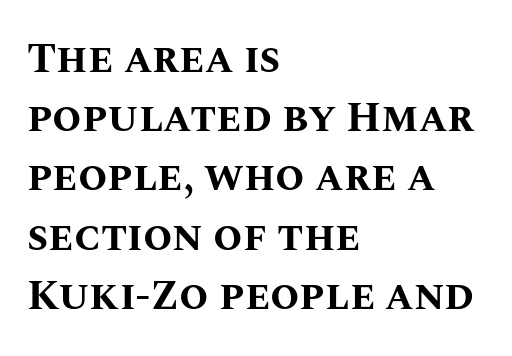
The image shows 42 px bold type, upright; set left-aligned, normal line spacing (1.41x), normal letter spacing, not underlined; medium stroke contrast and a large x-height.
